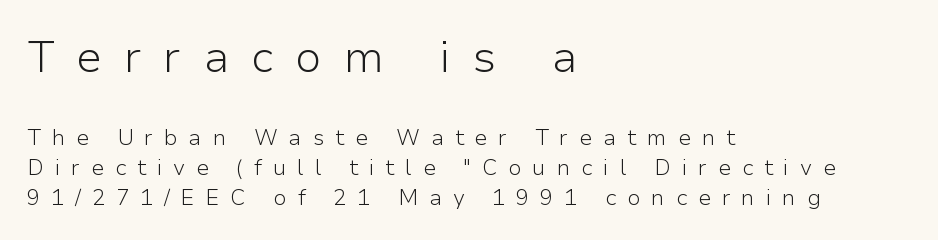
Notice how descenders clear the ascenders below comfortably — that's standard leading. Is the type heavy? It reads as light-to-regular instead. These lines are set flush left with a ragged right edge. A typesetter would call this proportional, since set widths differ per character.
